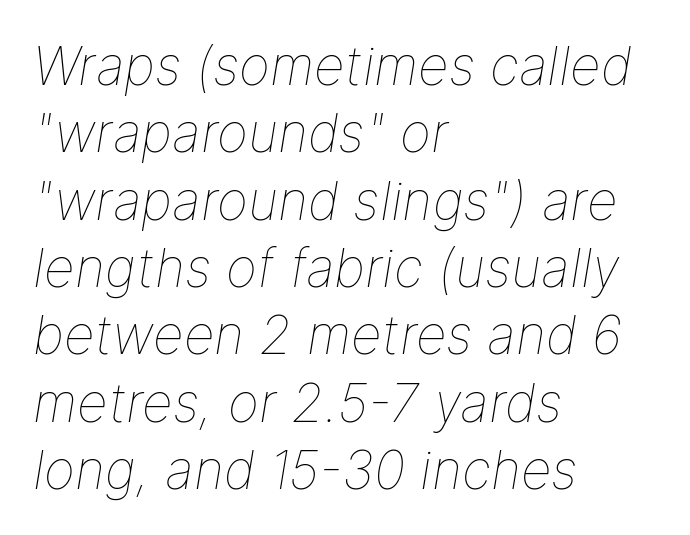
{"italic": "yes", "lean": "right", "slant_degrees": 9, "bold": "no", "weight": "thin", "width": "normal", "stroke_contrast": "low", "x_height": "medium", "monospaced": "no", "underline": "no", "align": "left", "line_spacing": "normal", "line_spacing_ratio": 1.27, "letter_spacing": "normal", "letter_spacing_em": 0.0, "glyph_px": 53}
